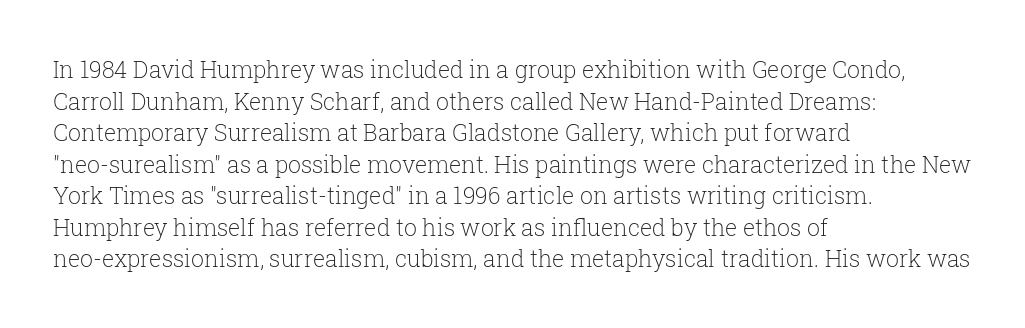
Q: Is the text bold? A: No.
Q: Is the text italic (slanted)? A: No, it is upright.
Q: Is the text underlined? A: No.
Q: How is the paragraph aligned? A: Left-aligned.
Q: Is the spacing between letters normal or unusually wide? A: Normal.
Q: Is the spacing between lines tight, normal or loose? A: Normal.
